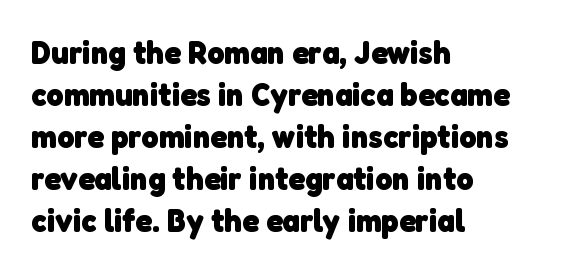
The image shows 33 px heavy sans-serif type; set left-aligned, normal line spacing (1.27x), normal letter spacing, not underlined; low stroke contrast and a medium x-height.
